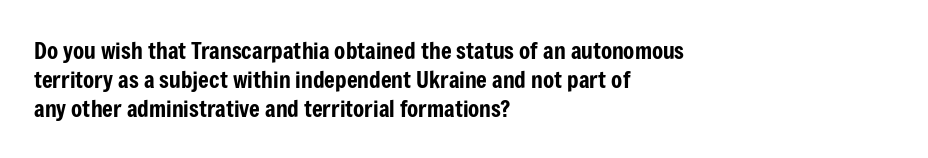
Posture: straight, roman, zero tilt. The passage shown is not underscored anywhere. The rendering anchors every line to the left-hand side. The gaps between neighbouring characters are ordinary and unremarkable.
